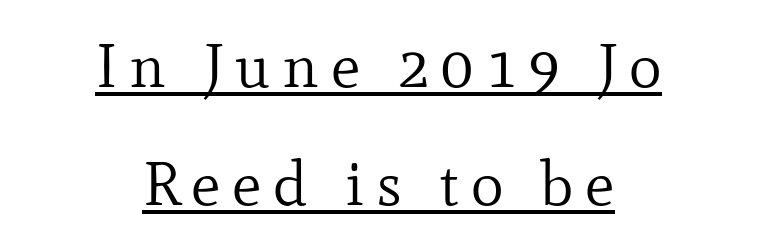
The image shows 62 px regular-weight serif type, upright; set centered, loose line spacing (1.9x), underlined; low stroke contrast and a small x-height.
